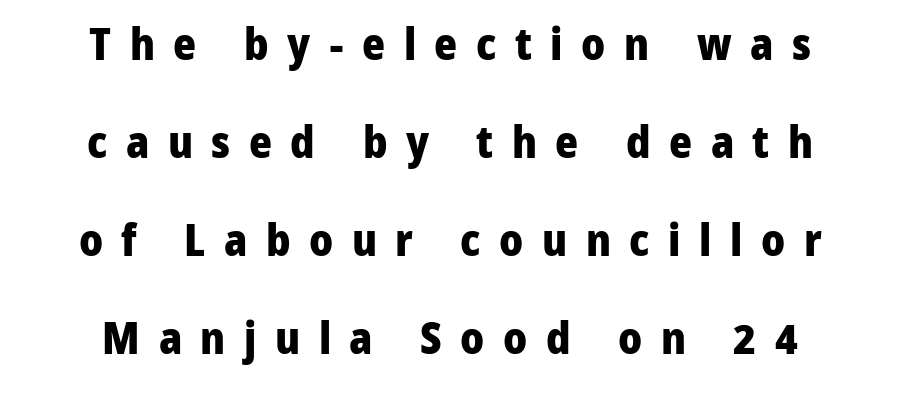
Q: Is the text bold? A: Yes.
Q: Is the text italic (slanted)? A: No, it is upright.
Q: Is the typeface a serif or a sans-serif typeface? A: Sans-serif.
Q: Is the text underlined? A: No.
Q: How is the paragraph aligned? A: Centered.
Q: Is the spacing between letters normal or unusually wide? A: Unusually wide.
Q: Is the spacing between lines tight, normal or loose? A: Loose.
Q: Width (condensed, normal, or wide)? A: Normal.
Q: Stroke contrast? A: Low.
Q: x-height? A: Medium.
Q: Monospaced? A: No.
